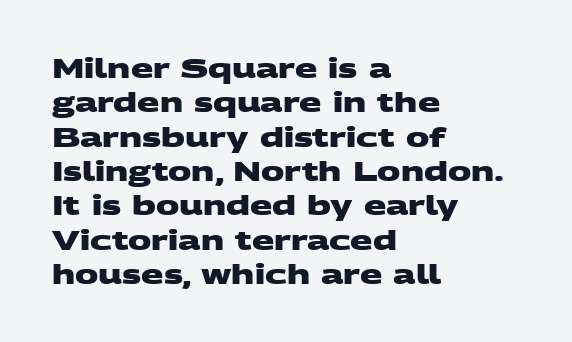
The image shows 26 px bold type; set left-aligned, normal line spacing (1.32x), normal letter spacing, not underlined.
